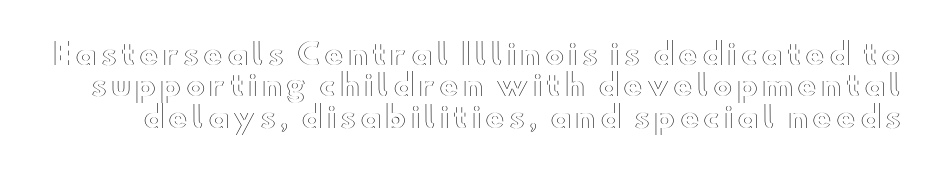
The image shows 29 px wide type, upright; set tight line spacing (1.08x), not underlined; a small x-height.
